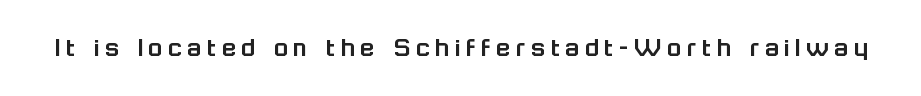
The image shows 29 px sans-serif type, upright; set not underlined; low stroke contrast and a medium x-height.
